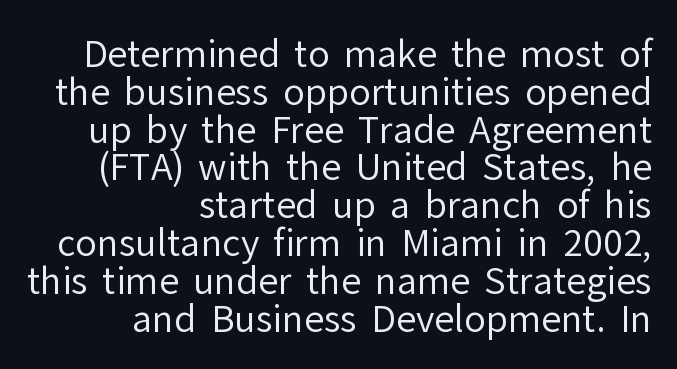
The image shows 36 px regular-weight sans-serif type, upright; set right-aligned, tight line spacing (1.05x), normal letter spacing, not underlined; low stroke contrast and a medium x-height.
